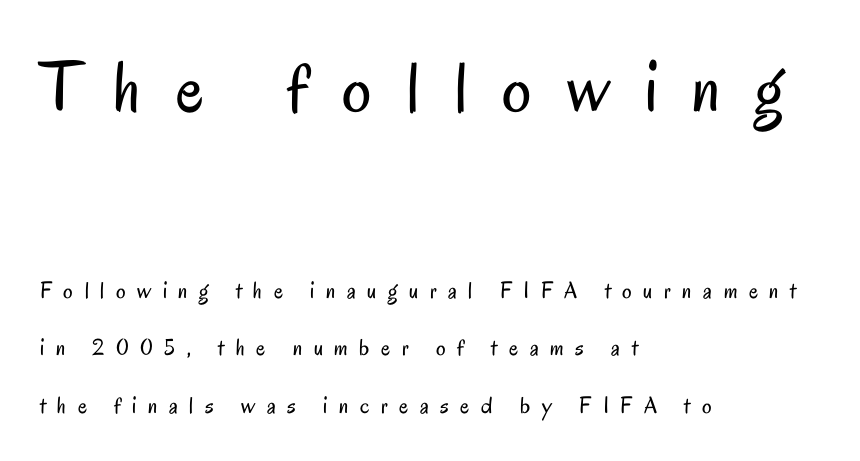
Q: Is the text bold? A: No.
Q: Is the text italic (slanted)? A: No, it is upright.
Q: Is the typeface a serif or a sans-serif typeface? A: Sans-serif.
Q: Is the text underlined? A: No.
Q: How is the paragraph aligned? A: Left-aligned.
Q: Is the spacing between letters normal or unusually wide? A: Unusually wide.
Q: Is the spacing between lines tight, normal or loose? A: Loose.
Q: Which block of text is set in a larger size, the first (top) or the second (bottom)? A: The first (top) one.
Q: Width (condensed, normal, or wide)? A: Condensed.
Q: Stroke contrast? A: Low.
Q: x-height? A: Small.
Q: Monospaced? A: No.
